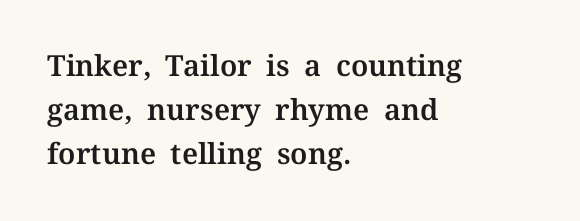
{"serif": "yes", "italic": "no", "width": "normal", "stroke_contrast": "medium", "x_height": "medium", "monospaced": "no", "underline": "no", "align": "left", "line_spacing": "normal", "line_spacing_ratio": 1.52, "letter_spacing": "normal", "letter_spacing_em": 0.0, "glyph_px": 29}
